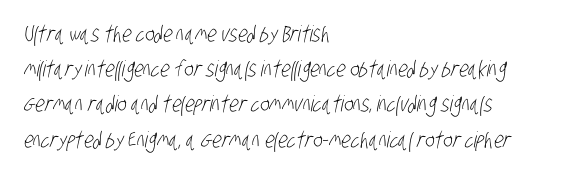
Q: Is the text bold? A: No.
Q: Is the text underlined? A: No.
Q: How is the paragraph aligned? A: Left-aligned.
Q: Is the spacing between letters normal or unusually wide? A: Normal.
Q: Is the spacing between lines tight, normal or loose? A: Normal.
